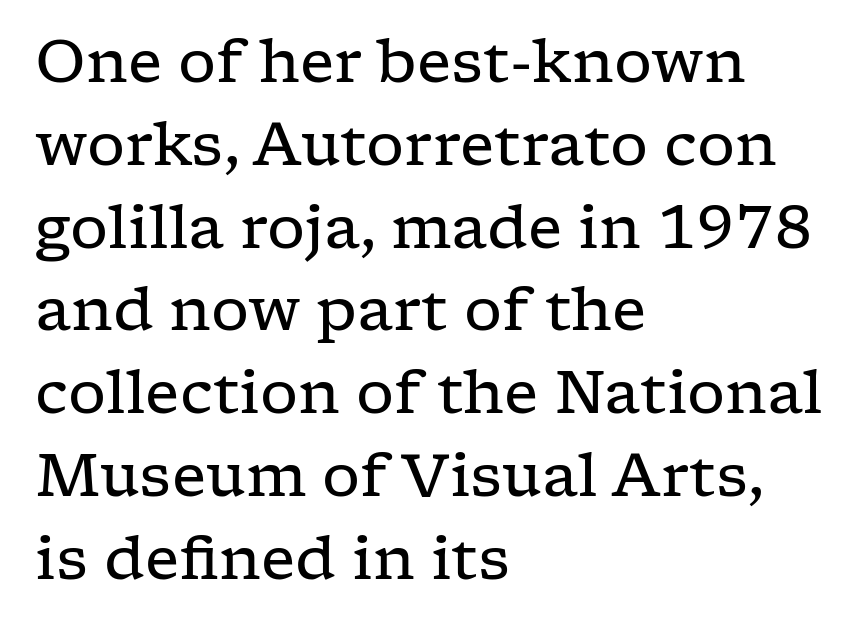
The image shows 60 px regular-weight, wide serif type, upright; set left-aligned, normal line spacing (1.38x), normal letter spacing, not underlined; low stroke contrast and a medium x-height.
